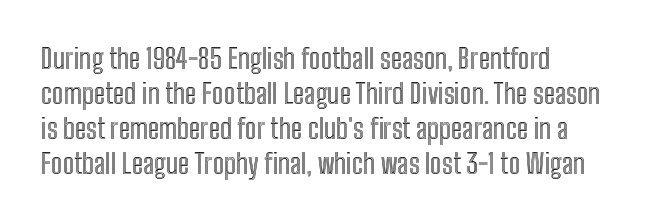
In terms of leading, this rendering sits right in the middle. Characters remain perfectly vertical along every line. The baseline area is clear. The lines are quadded left. The rendering uses natural spacing where letterforms have individual widths.
